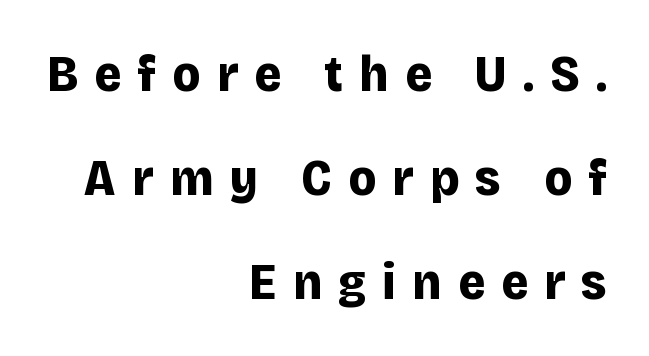
Q: Is the text bold? A: Yes.
Q: Is the text italic (slanted)? A: No, it is upright.
Q: Is the typeface a serif or a sans-serif typeface? A: Sans-serif.
Q: Is the text underlined? A: No.
Q: How is the paragraph aligned? A: Right-aligned.
Q: Is the spacing between letters normal or unusually wide? A: Unusually wide.
Q: Is the spacing between lines tight, normal or loose? A: Loose.
Q: Width (condensed, normal, or wide)? A: Normal.
Q: Stroke contrast? A: Low.
Q: x-height? A: Large.
Q: Monospaced? A: No.
